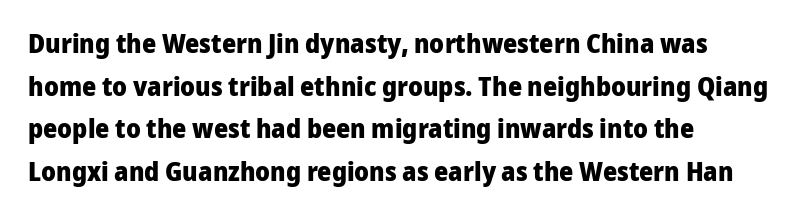
Typesetter's note: full bold, strokes at maximum text heaviness. Compared with typical paragraphs, the rows here are spaced about the same. Layout note: lines flush left. The passage shown is not underscored anywhere.
